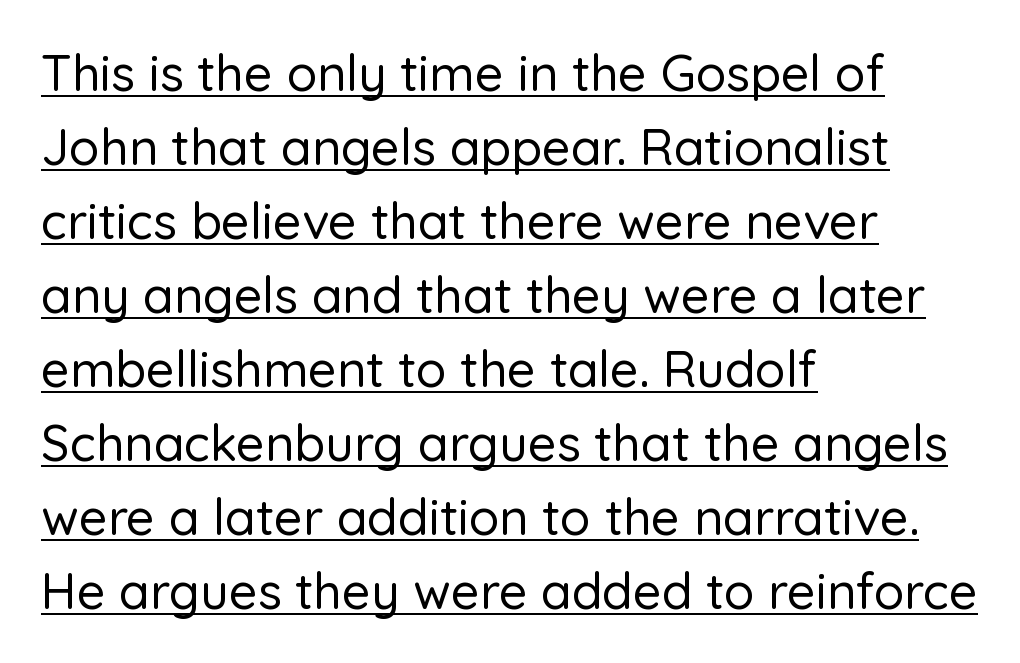
The image shows 50 px sans-serif type, upright; set left-aligned, normal line spacing (1.48x), normal letter spacing, underlined; low stroke contrast and a medium x-height.
